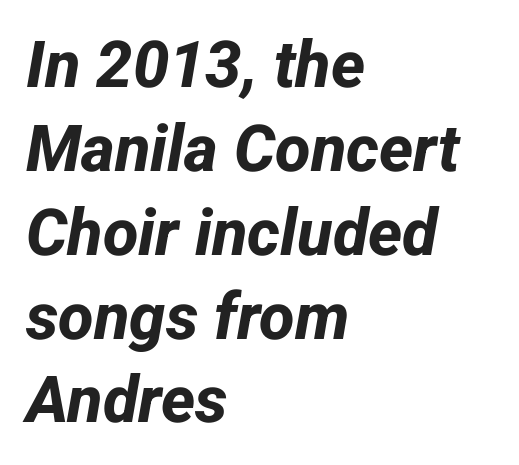
Q: Is the text bold? A: Yes.
Q: Is the typeface a serif or a sans-serif typeface? A: Sans-serif.
Q: Is the text underlined? A: No.
Q: How is the paragraph aligned? A: Left-aligned.
Q: Is the spacing between letters normal or unusually wide? A: Normal.
Q: Is the spacing between lines tight, normal or loose? A: Normal.
Q: Width (condensed, normal, or wide)? A: Normal.
Q: Stroke contrast? A: Low.
Q: x-height? A: Medium.
Q: Monospaced? A: No.
